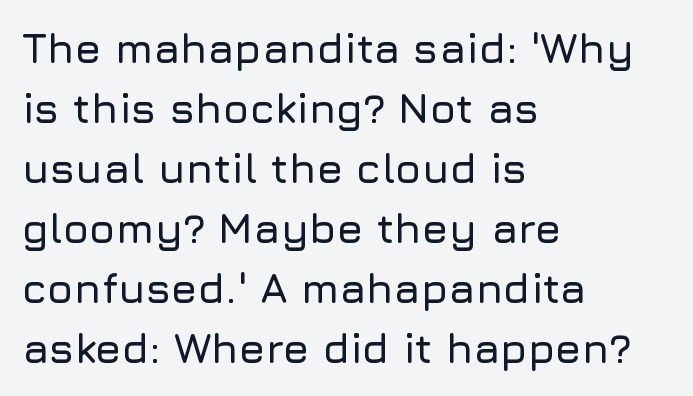
Q: Is the text italic (slanted)? A: No, it is upright.
Q: Is the typeface a serif or a sans-serif typeface? A: Sans-serif.
Q: Is the text underlined? A: No.
Q: How is the paragraph aligned? A: Left-aligned.
Q: Is the spacing between letters normal or unusually wide? A: Normal.
Q: Is the spacing between lines tight, normal or loose? A: Normal.
Q: Width (condensed, normal, or wide)? A: Normal.
Q: Stroke contrast? A: Low.
Q: x-height? A: Medium.
Q: Monospaced? A: No.
